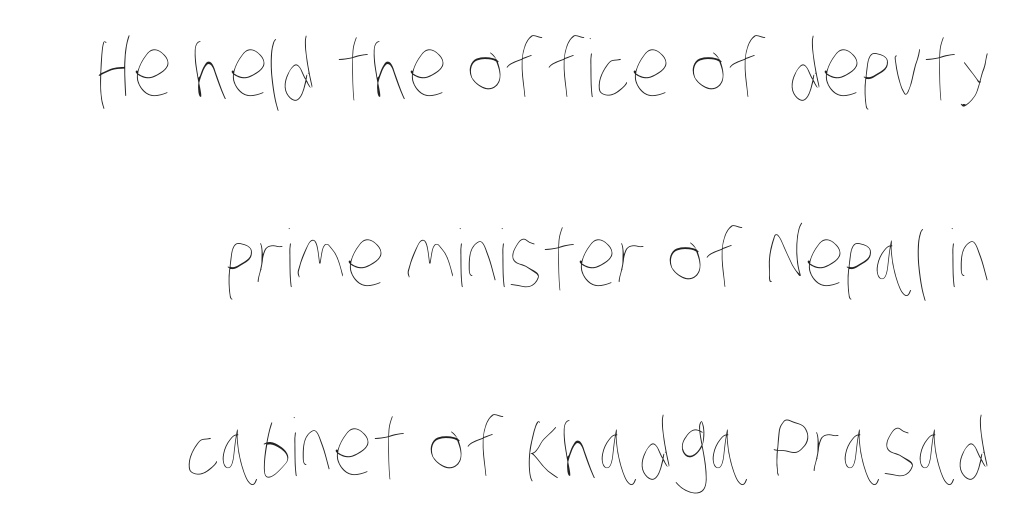
Q: Is the text bold? A: No.
Q: Is the text underlined? A: No.
Q: How is the paragraph aligned? A: Right-aligned.
Q: Is the spacing between letters normal or unusually wide? A: Normal.
Q: Is the spacing between lines tight, normal or loose? A: Loose.
Q: Width (condensed, normal, or wide)? A: Condensed.
Q: Stroke contrast? A: Low.
Q: x-height? A: Large.
Q: Monospaced? A: No.
